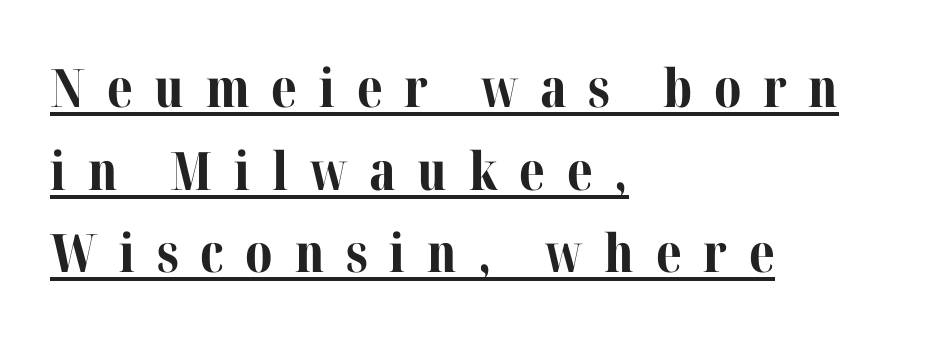
Q: Is the text bold? A: Yes.
Q: Is the text italic (slanted)? A: No, it is upright.
Q: Is the typeface a serif or a sans-serif typeface? A: Serif.
Q: Is the text underlined? A: Yes.
Q: How is the paragraph aligned? A: Left-aligned.
Q: Is the spacing between letters normal or unusually wide? A: Unusually wide.
Q: Is the spacing between lines tight, normal or loose? A: Normal.
Q: Width (condensed, normal, or wide)? A: Normal.
Q: Stroke contrast? A: Medium.
Q: x-height? A: Medium.
Q: Monospaced? A: No.
